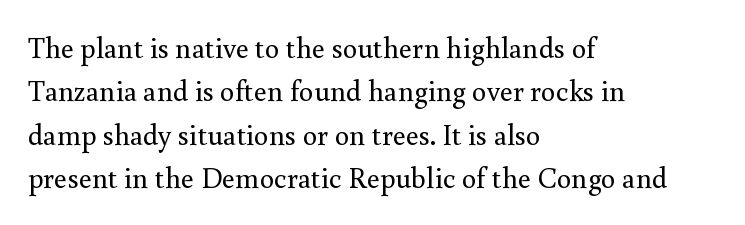
{"serif": "yes", "italic": "no", "bold": "no", "weight": "regular", "width": "normal", "stroke_contrast": "medium", "x_height": "small", "monospaced": "no", "underline": "no", "align": "left", "line_spacing": "normal", "line_spacing_ratio": 1.5, "letter_spacing": "normal", "letter_spacing_em": 0.0, "glyph_px": 29}
